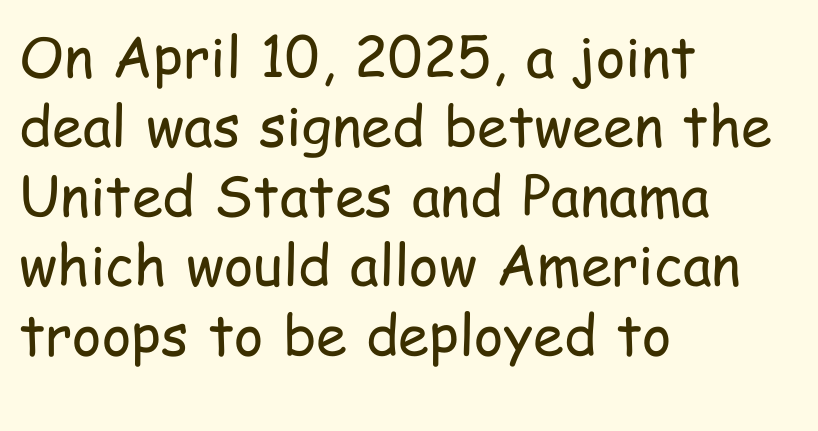
Q: Is the text bold? A: No.
Q: Is the text italic (slanted)? A: No, it is upright.
Q: Is the typeface a serif or a sans-serif typeface? A: Sans-serif.
Q: Is the text underlined? A: No.
Q: How is the paragraph aligned? A: Left-aligned.
Q: Is the spacing between letters normal or unusually wide? A: Normal.
Q: Width (condensed, normal, or wide)? A: Condensed.
Q: Stroke contrast? A: Low.
Q: x-height? A: Medium.
Q: Monospaced? A: No.
